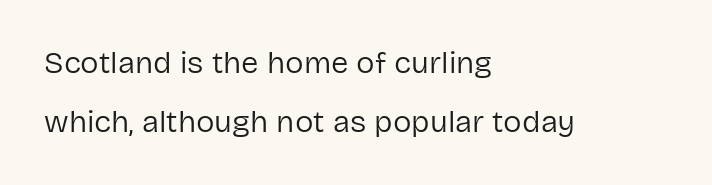
To sum up the face: it is a sans, with no serifs. Character widths vary here, with narrow letters taking less room than wide ones. The strip under each line holds only bare page. Between one letter and the next there's only the usual sliver of space. Is there any slant? The stems are plumb.
